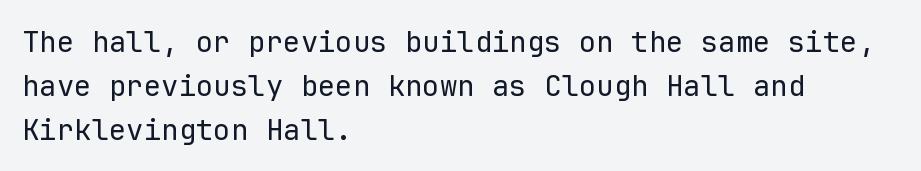
A quiet, ordinary-to-light weight characterises the typeface. Tall strokes in this sample are plumb rather than angled. A typesetter would label this face a sans. The rows are spaced the way most documents space them. One-word summary of the alignment: left.
